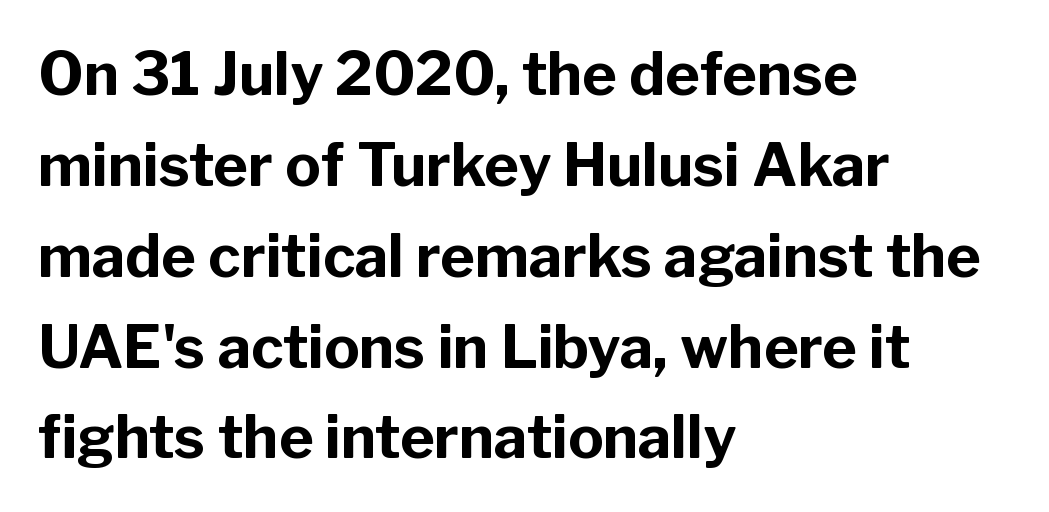
How are the letters spaced? Ordinarily, with no added tracking. The lettering holds an erect, upright posture throughout. Bold? Absolutely — the strokes are thick and heavy. Any mark beneath the type? The region is blank. The lines in this sample share a left origin and differ only in where they stop. A typesetter would label this face a sans.
